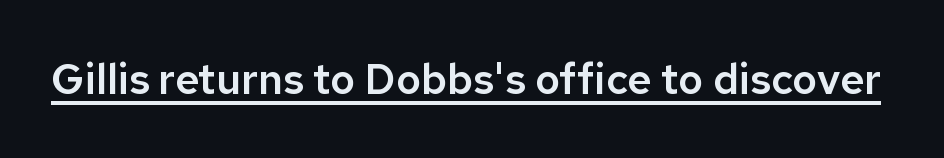
Q: Is the text italic (slanted)? A: No, it is upright.
Q: Is the typeface a serif or a sans-serif typeface? A: Sans-serif.
Q: Is the text underlined? A: Yes.
Q: Is the spacing between letters normal or unusually wide? A: Normal.
Q: Width (condensed, normal, or wide)? A: Normal.
Q: Stroke contrast? A: Low.
Q: x-height? A: Medium.
Q: Monospaced? A: No.
